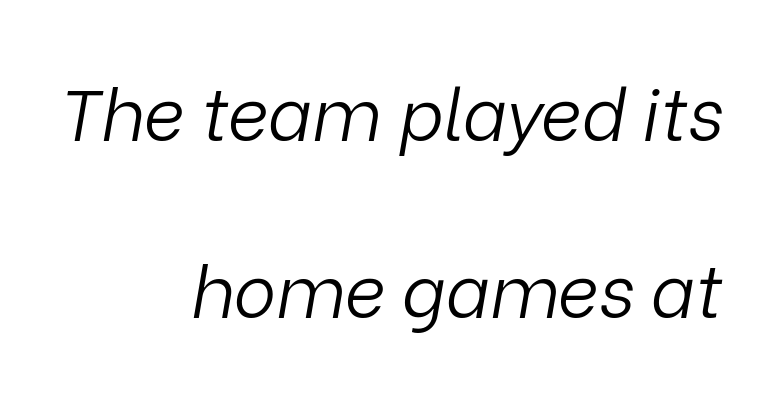
The typesetting does not lean heavy: it is not bold. Horizontally, the lines are justified to the trailing edge only. Each letter keeps its own natural width here, so spacing adapts to shape. Emphasis-style slanted type is in use.
